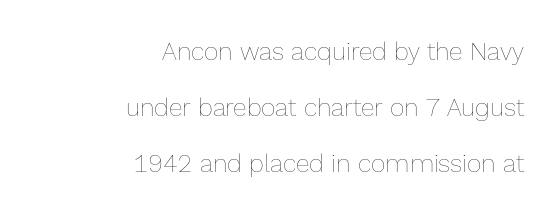
Q: Is the text bold? A: No.
Q: Is the text italic (slanted)? A: No, it is upright.
Q: Is the text underlined? A: No.
Q: How is the paragraph aligned? A: Right-aligned.
Q: Is the spacing between letters normal or unusually wide? A: Normal.
Q: Is the spacing between lines tight, normal or loose? A: Loose.
